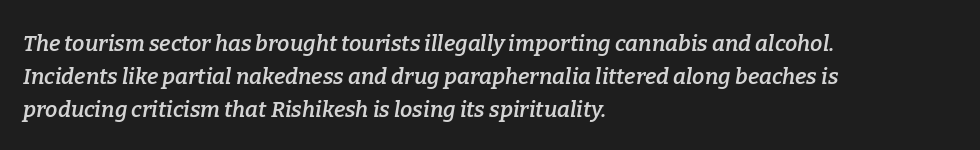
The image shows 22 px text type, italic (leaning right); set left-aligned, normal line spacing (1.51x), normal letter spacing, not underlined.
